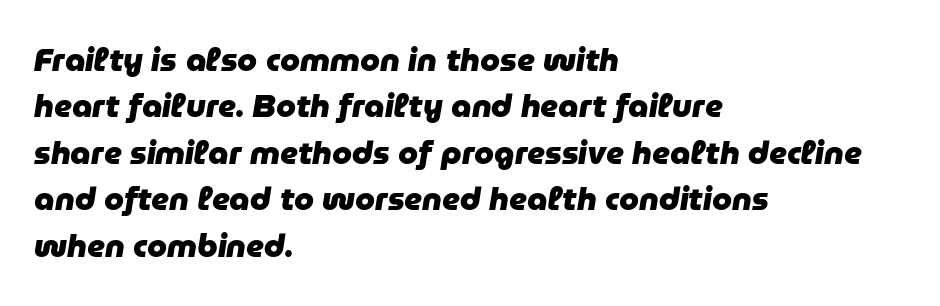
{"italic": "yes", "lean": "right", "slant_degrees": 9, "bold": "yes", "weight": "heavy", "width": "normal", "stroke_contrast": "low", "x_height": "medium", "monospaced": "no", "underline": "no", "align": "left", "line_spacing": "normal", "line_spacing_ratio": 1.45, "letter_spacing": "normal", "letter_spacing_em": 0.0, "glyph_px": 32}
